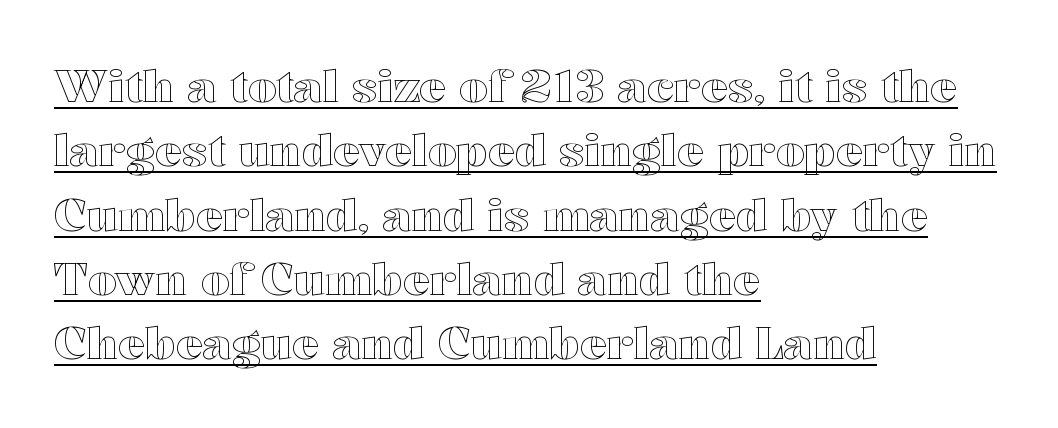
The image shows 45 px wide type, upright; set left-aligned, normal line spacing (1.43x), normal letter spacing, underlined; a medium x-height.
